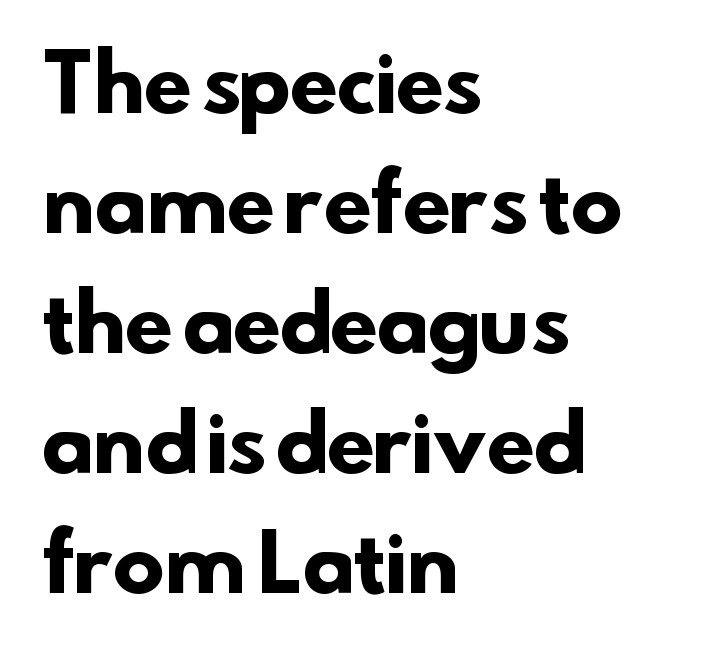
In terms of letterspacing, this is plain default setting. Which margin do the lines hug? The left one — the right edge is uneven. The rendering uses a moderate line-height, typical for paragraphs. Descender tails drop into unmarked territory.
